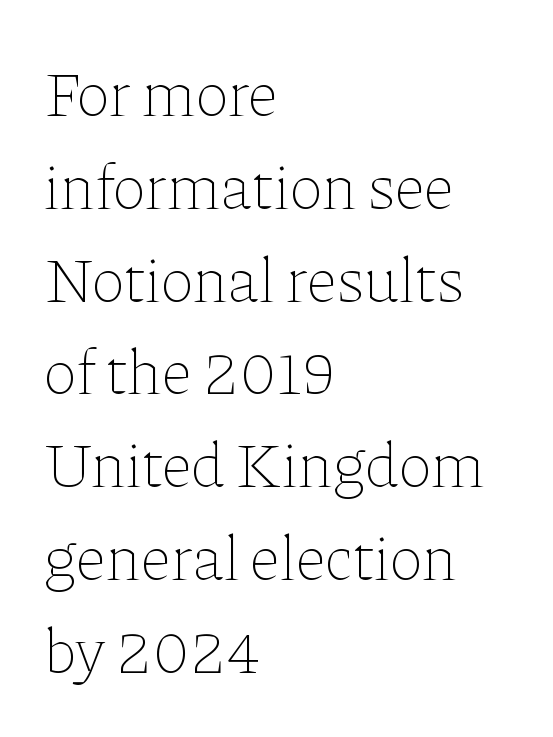
The image shows 64 px thin type, upright; set left-aligned, normal line spacing (1.45x), normal letter spacing, not underlined; low stroke contrast and a medium x-height.
